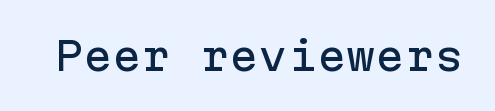
The image shows 39 px sans-serif type, upright, monospaced; set normal letter spacing, not underlined; low stroke contrast and a medium x-height.
